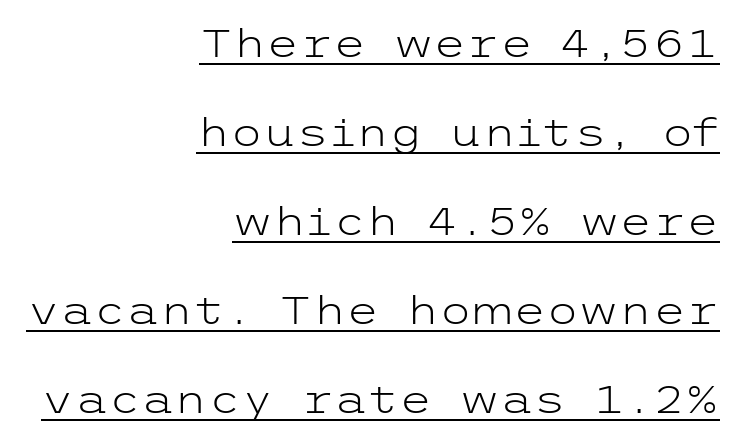
Q: Is the text bold? A: No.
Q: Is the text italic (slanted)? A: No, it is upright.
Q: Is the typeface a serif or a sans-serif typeface? A: Sans-serif.
Q: Is the text underlined? A: Yes.
Q: How is the paragraph aligned? A: Right-aligned.
Q: Is the spacing between letters normal or unusually wide? A: Normal.
Q: Is the spacing between lines tight, normal or loose? A: Loose.
Q: Width (condensed, normal, or wide)? A: Wide.
Q: Stroke contrast? A: Low.
Q: x-height? A: Medium.
